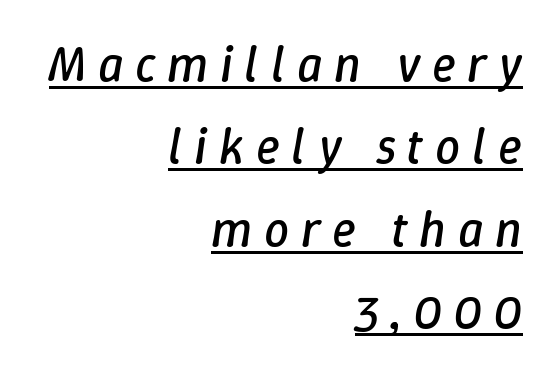
The image shows 50 px regular-weight type, italic (leaning right); set right-aligned, normal line spacing (1.65x), unusually wide letter spacing (+0.23 em), underlined; low stroke contrast and a medium x-height.
